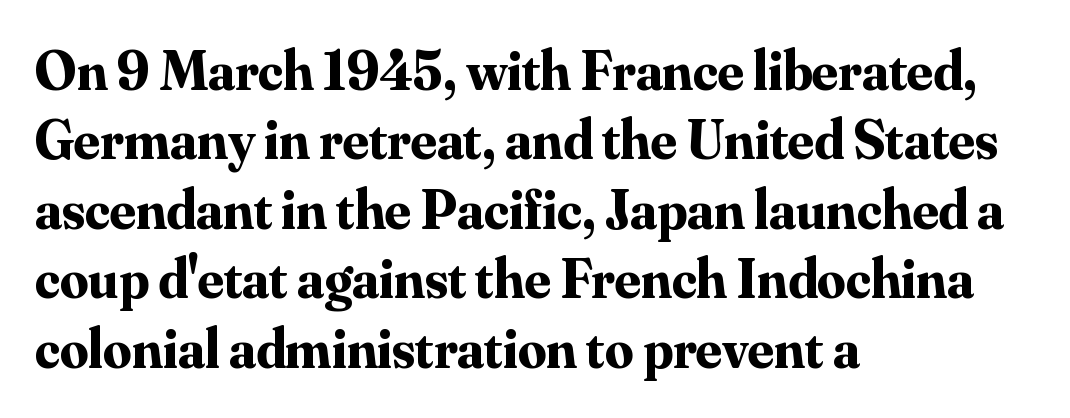
The image shows 56 px bold serif type, upright; set left-aligned, line spacing 1.24x, normal letter spacing, not underlined; medium stroke contrast and a small x-height.
